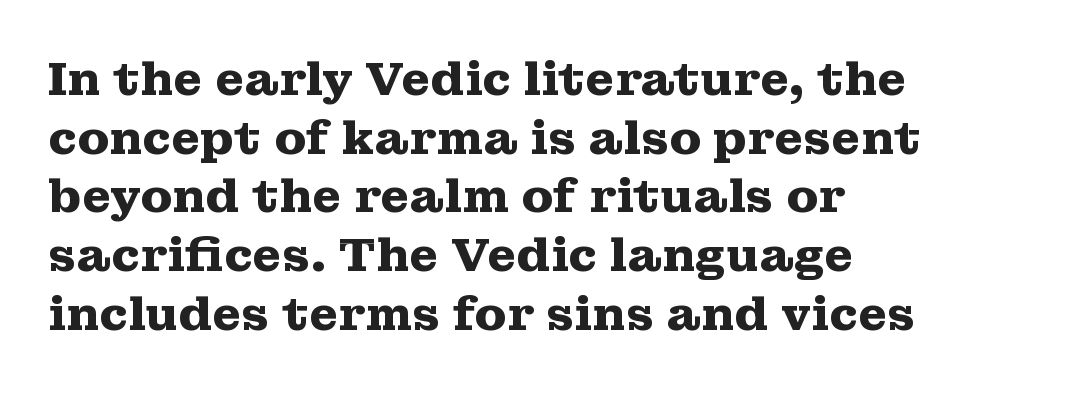
This block has exactly the height ordinary leading produces. Here the designer chose a conventional face with non-uniform glyph widths. The rendering anchors every line to the left-hand side. These lines were composed using upright roman letters. Yep, those are serifs on the letters.
